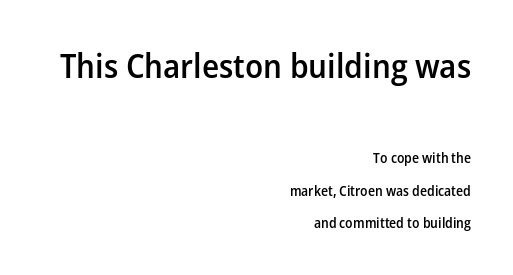
The image shows 34 px semibold sans-serif type, upright; set right-aligned, loose line spacing (2.32x), normal letter spacing, not underlined; the first (top) block is 2.43x larger; low stroke contrast and a medium x-height.
